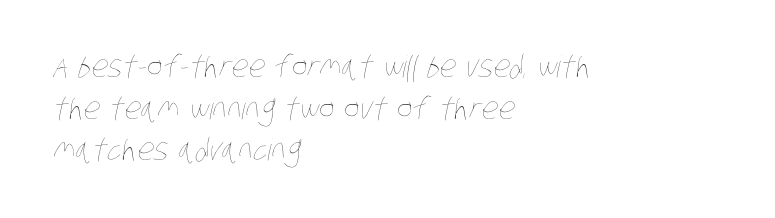
The image shows 30 px thin, condensed type; set left-aligned, normal line spacing (1.39x), normal letter spacing, not underlined; low stroke contrast and a large x-height.
